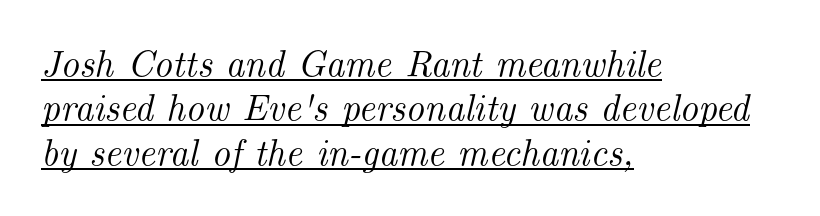
Q: Is the text italic (slanted)? A: Yes, it leans right by about 14 degrees.
Q: Is the typeface a serif or a sans-serif typeface? A: Serif.
Q: Is the text underlined? A: Yes.
Q: How is the paragraph aligned? A: Left-aligned.
Q: Is the spacing between letters normal or unusually wide? A: Normal.
Q: Width (condensed, normal, or wide)? A: Normal.
Q: Stroke contrast? A: Medium.
Q: x-height? A: Small.
Q: Monospaced? A: No.
